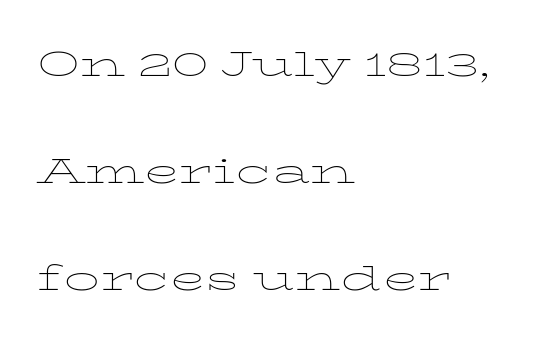
The image shows 47 px thin, wide type, upright; set left-aligned, loose line spacing (2.28x), normal letter spacing, not underlined; low stroke contrast and a medium x-height.
